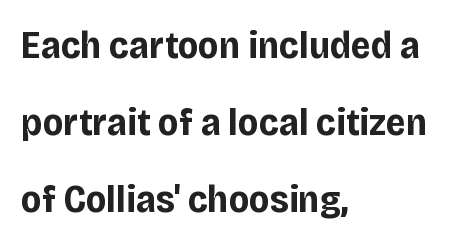
{"serif": "no", "italic": "no", "bold": "yes", "weight": "bold", "width": "normal", "stroke_contrast": "low", "x_height": "large", "monospaced": "no", "underline": "no", "align": "left", "line_spacing": "loose", "line_spacing_ratio": 1.97, "letter_spacing": "normal", "letter_spacing_em": 0.0, "glyph_px": 39}
